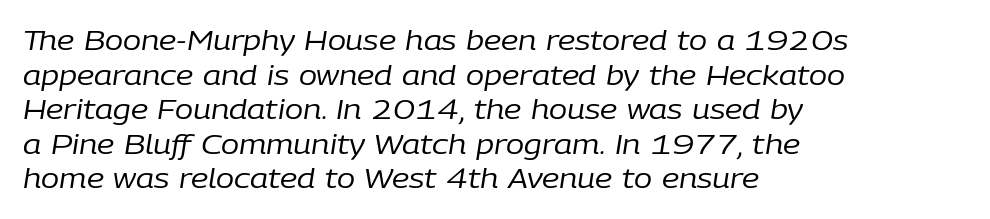
The image shows 27 px text type, italic (leaning right); set left-aligned, normal line spacing (1.28x), normal letter spacing, not underlined.
